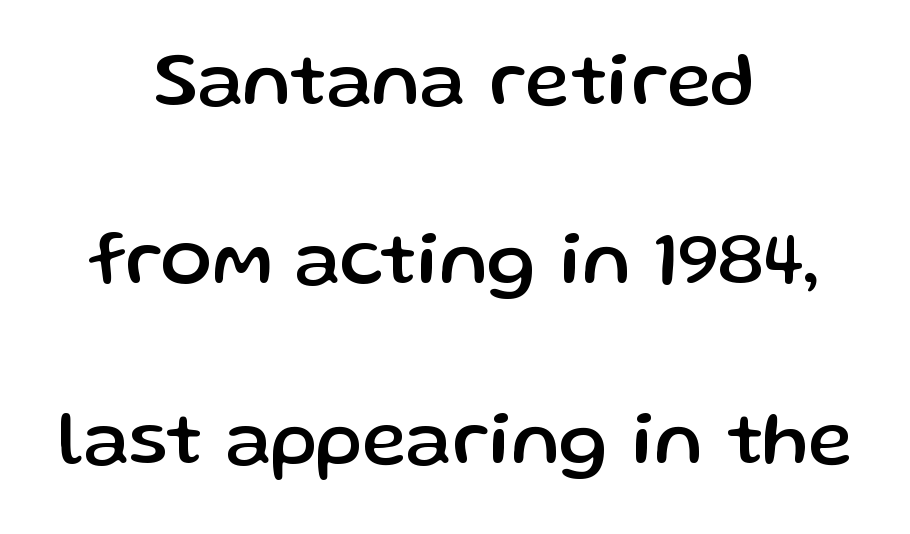
The image shows 76 px sans-serif type, upright; set centered, loose line spacing (2.36x), normal letter spacing, not underlined; low stroke contrast and a medium x-height.
